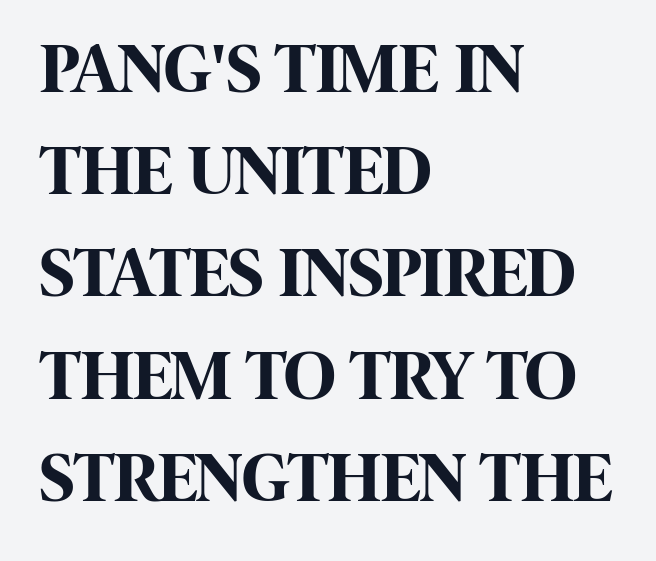
The rendering uses a moderate line-height, typical for paragraphs. Anything drawn beneath the words? Only blank space. Characters remain perfectly vertical along every line. Visually the block forms a straight wall on the left and a jagged coastline on the right. The horizontal fit of the characters is conventional and even.
